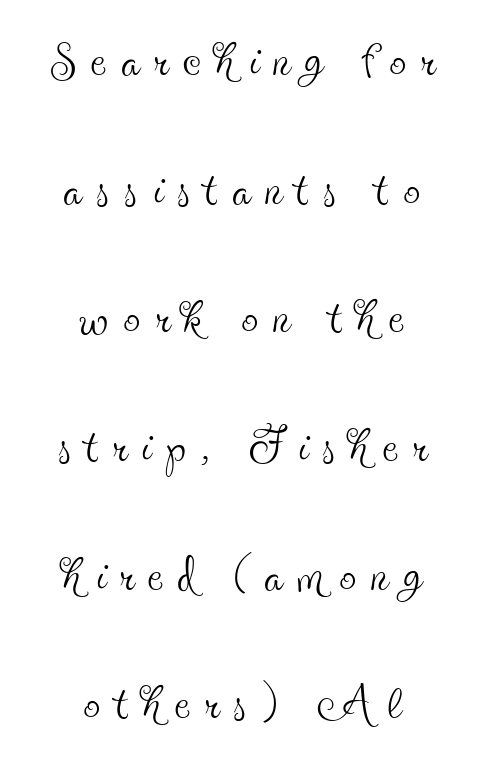
The image shows 67 px thin, condensed serif type; set centered, loose line spacing (1.92x), unusually wide letter spacing (+0.22 em), not underlined; a small x-height.
